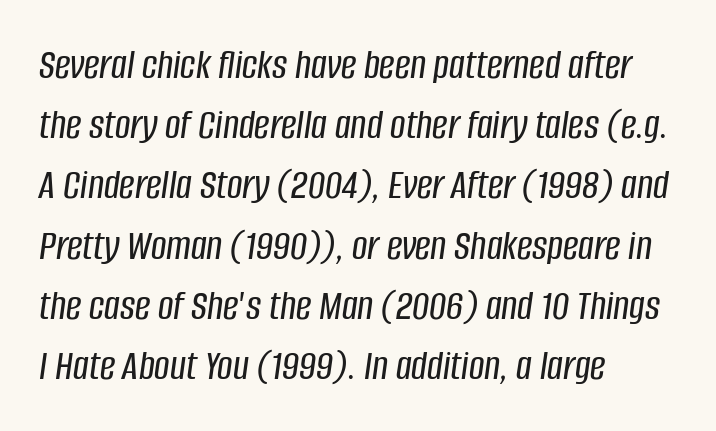
{"italic": "yes", "lean": "right", "slant_degrees": 8, "width": "condensed", "stroke_contrast": "low", "x_height": "large", "monospaced": "no", "underline": "no", "align": "left", "line_spacing": "normal", "line_spacing_ratio": 1.4, "letter_spacing": "normal", "letter_spacing_em": 0.0, "glyph_px": 43}
